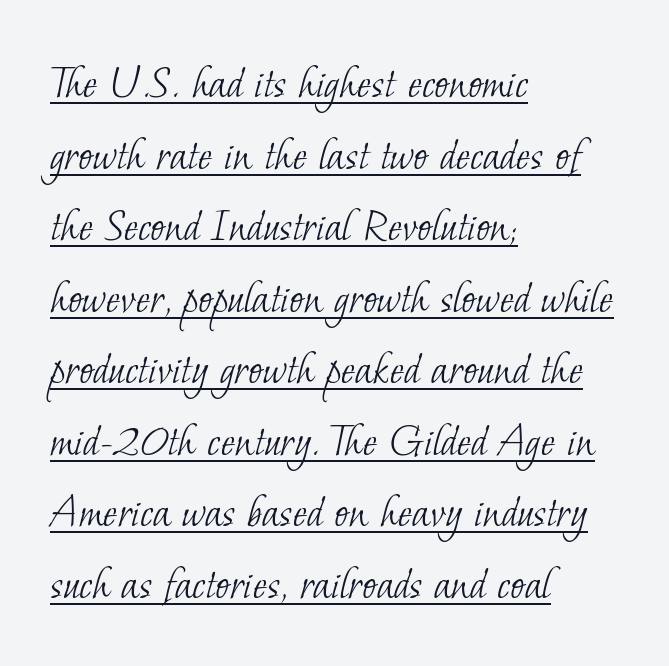
Q: Is the text bold? A: No.
Q: Is the typeface a serif or a sans-serif typeface? A: Serif.
Q: Is the text underlined? A: Yes.
Q: How is the paragraph aligned? A: Left-aligned.
Q: Is the spacing between letters normal or unusually wide? A: Normal.
Q: Is the spacing between lines tight, normal or loose? A: Normal.
Q: Width (condensed, normal, or wide)? A: Normal.
Q: Stroke contrast? A: Low.
Q: x-height? A: Small.
Q: Monospaced? A: No.
